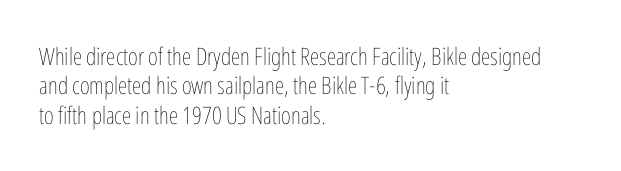
Q: Is the text bold? A: No.
Q: Is the text italic (slanted)? A: No, it is upright.
Q: Is the text underlined? A: No.
Q: How is the paragraph aligned? A: Left-aligned.
Q: Is the spacing between letters normal or unusually wide? A: Normal.
